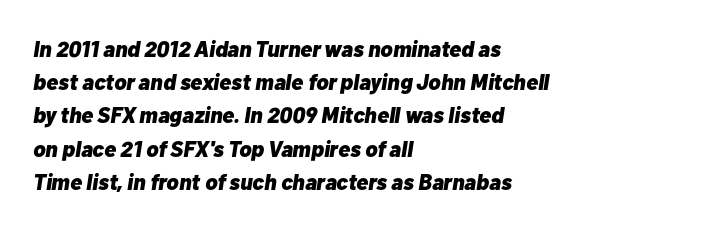
Students, note that the glyphs here touch the page at normal intervals. The line-height multiplier appears to be the usual default. I'd describe the lettering as bold — thick and assertive. The glyphs are unaccompanied by any horizontal stroke below them. The setting favours the left margin, as ordinary paragraphs usually do.
